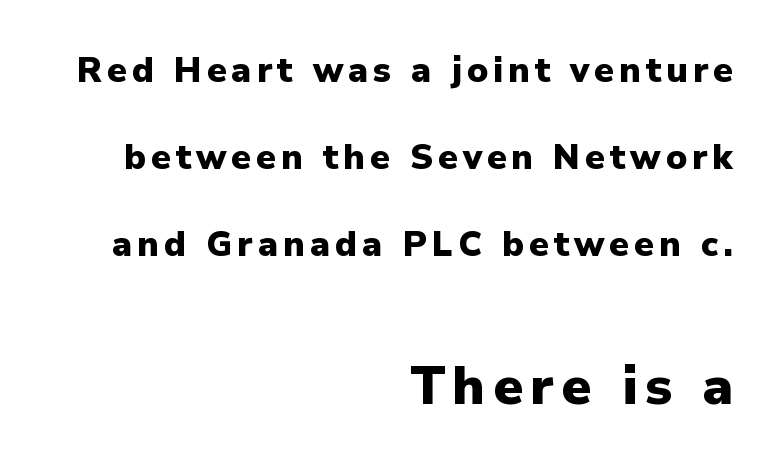
Q: Is the text bold? A: Yes.
Q: Is the text italic (slanted)? A: No, it is upright.
Q: Is the typeface a serif or a sans-serif typeface? A: Sans-serif.
Q: Is the text underlined? A: No.
Q: How is the paragraph aligned? A: Right-aligned.
Q: Is the spacing between lines tight, normal or loose? A: Loose.
Q: Which block of text is set in a larger size, the first (top) or the second (bottom)? A: The second (bottom) one.
Q: Width (condensed, normal, or wide)? A: Normal.
Q: Stroke contrast? A: Low.
Q: x-height? A: Medium.
Q: Monospaced? A: No.
